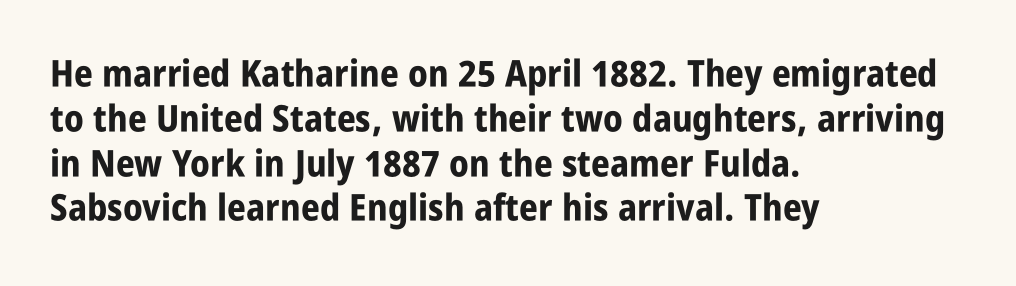
{"serif": "no", "italic": "no", "bold": "yes", "weight": "bold", "width": "condensed", "stroke_contrast": "low", "x_height": "large", "monospaced": "no", "underline": "no", "align": "left", "line_spacing_ratio": 1.21, "letter_spacing": "normal", "letter_spacing_em": 0.0, "glyph_px": 37}
